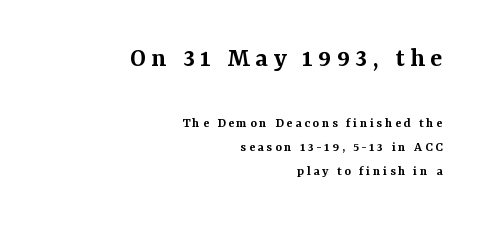
{"serif": "yes", "italic": "no", "bold": "semi", "weight": "semibold", "width": "normal", "stroke_contrast": "medium", "x_height": "medium", "monospaced": "no", "underline": "no", "align": "right", "line_spacing_ratio": 1.73, "larger_block": "first", "size_ratio": 2.0, "glyph_px": 28}
